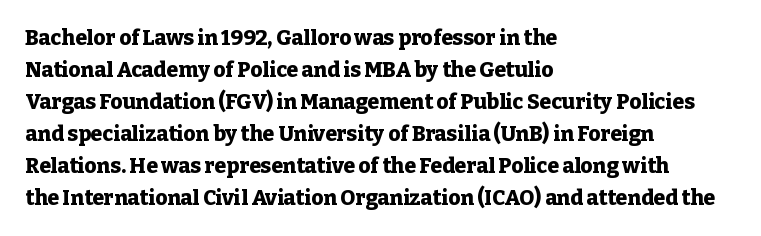
{"italic": "no", "bold": "yes", "underline": "no", "align": "left", "line_spacing": "normal", "line_spacing_ratio": 1.52, "letter_spacing": "normal", "letter_spacing_em": 0.0, "glyph_px": 21}
